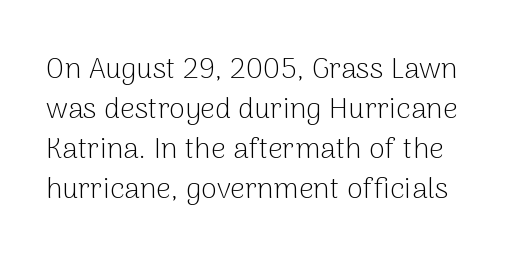
Tracking value appears to be zero — textbook default spacing. Leading matches the norm, producing a regular column. Each letter keeps its own natural width here, so spacing adapts to shape. Look at the bottom of the vertical strokes: they stop flat, with no serifs.
